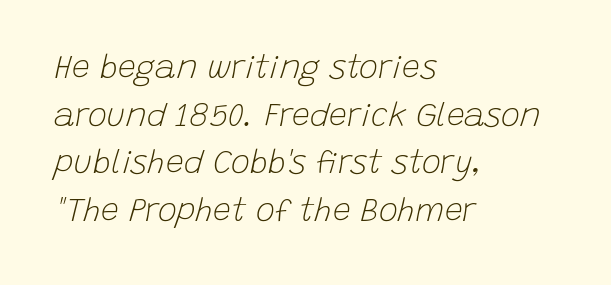
The face used here has a pronounced slope to its letters. Tracking here is standard; glyphs follow each other at the usual distance. Counters stay open thanks to moderate or lighter strokes. The rendering uses a moderate line-height, typical for paragraphs.
